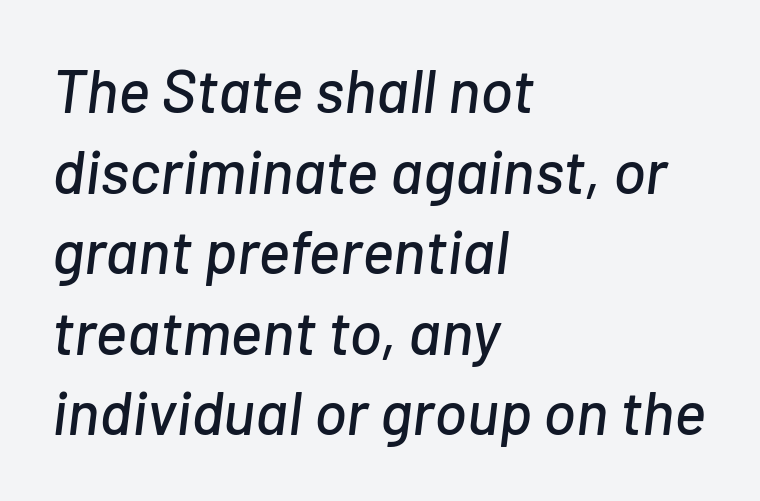
The image shows 61 px text type, italic (leaning right); set left-aligned, normal line spacing (1.32x), normal letter spacing, not underlined; low stroke contrast and a medium x-height.
